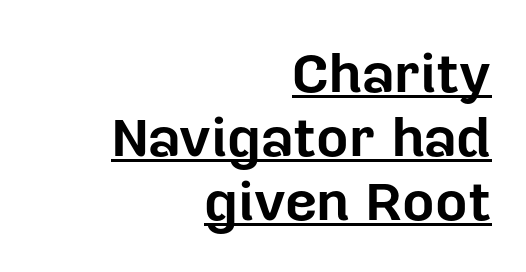
The image shows 56 px bold sans-serif type, upright; set right-aligned, tight line spacing (1.14x), normal letter spacing, underlined; low stroke contrast and a medium x-height.
